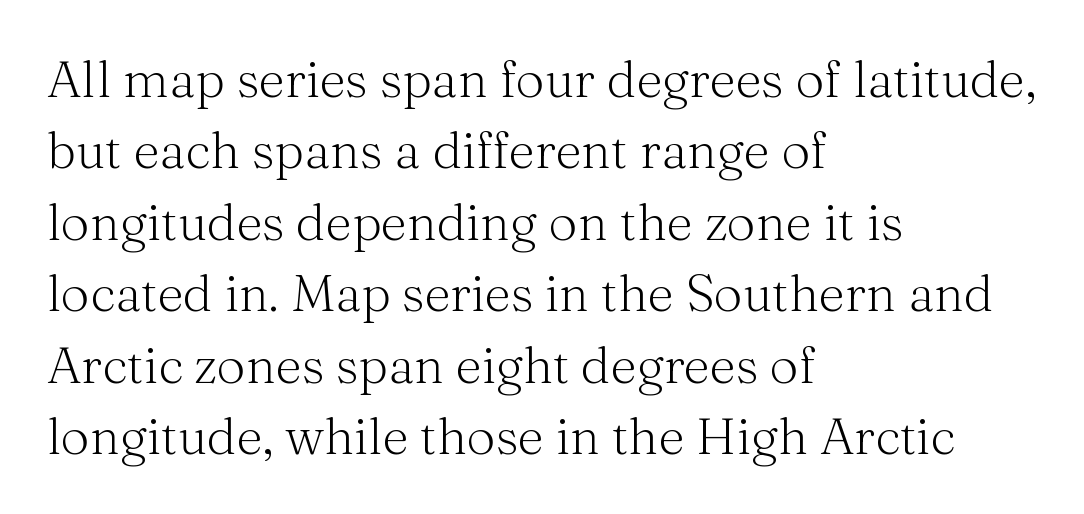
{"serif": "yes", "italic": "no", "bold": "no", "weight": "light", "width": "normal", "stroke_contrast": "medium", "x_height": "medium", "monospaced": "no", "underline": "no", "align": "left", "line_spacing": "normal", "line_spacing_ratio": 1.4, "letter_spacing": "normal", "letter_spacing_em": 0.0, "glyph_px": 51}
